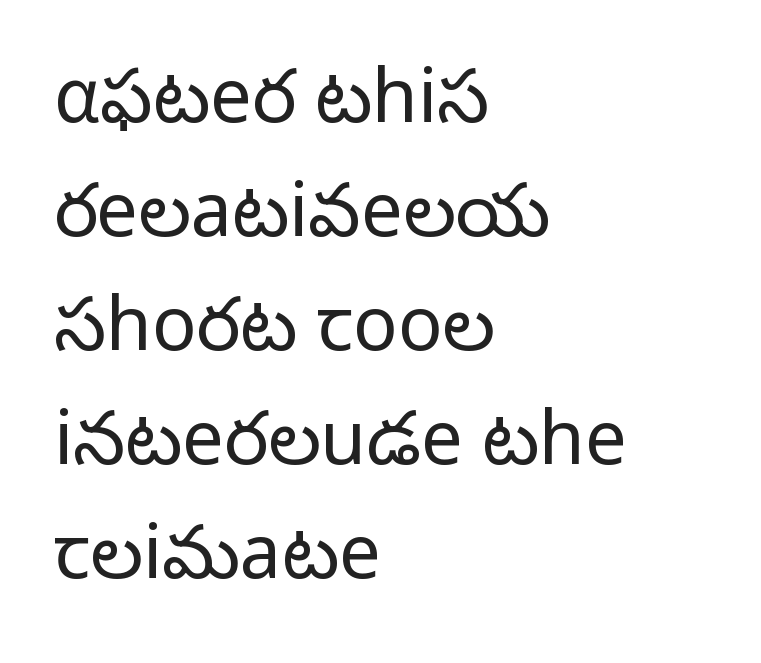
Q: Is the text bold? A: No.
Q: Is the text italic (slanted)? A: No, it is upright.
Q: Is the typeface a serif or a sans-serif typeface? A: Sans-serif.
Q: Is the text underlined? A: No.
Q: How is the paragraph aligned? A: Left-aligned.
Q: Is the spacing between letters normal or unusually wide? A: Normal.
Q: Is the spacing between lines tight, normal or loose? A: Normal.
Q: Width (condensed, normal, or wide)? A: Normal.
Q: Stroke contrast? A: Low.
Q: x-height? A: Medium.
Q: Monospaced? A: No.
